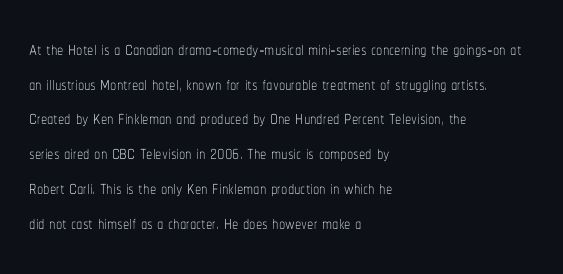
Q: Is the text bold? A: No.
Q: Is the text italic (slanted)? A: No, it is upright.
Q: Is the text underlined? A: No.
Q: How is the paragraph aligned? A: Left-aligned.
Q: Is the spacing between letters normal or unusually wide? A: Normal.
Q: Is the spacing between lines tight, normal or loose? A: Normal.
